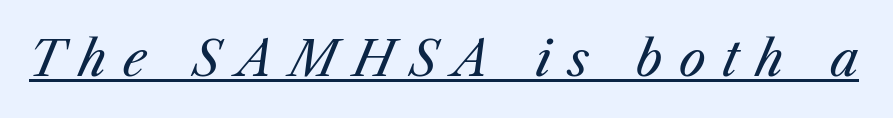
The image shows 48 px regular-weight type, italic (leaning right); set unusually wide letter spacing (+0.35 em), underlined; medium stroke contrast and a medium x-height.
